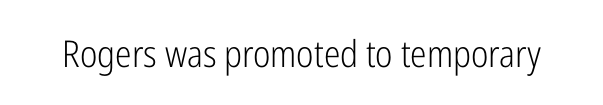
Nobody touched the tracking dial on this one. Tall strokes in this sample are plumb rather than angled. Each letter's strokes conclude bluntly, with no projecting serifs. Varying glyph widths throughout — classic text-font behaviour.
